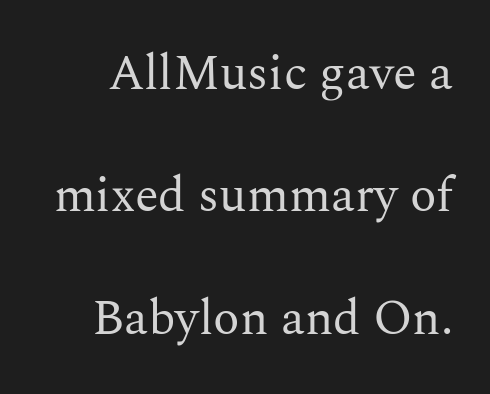
A quiet, ordinary-to-light weight characterises the typeface. Do the letters lean? They stand straight. Baseline-to-baseline distance is far greater than the letter height. Looks like regular typesetting: each glyph gets only the width it needs. Regarding serifs, this sample has them. The words here are not underlined.
